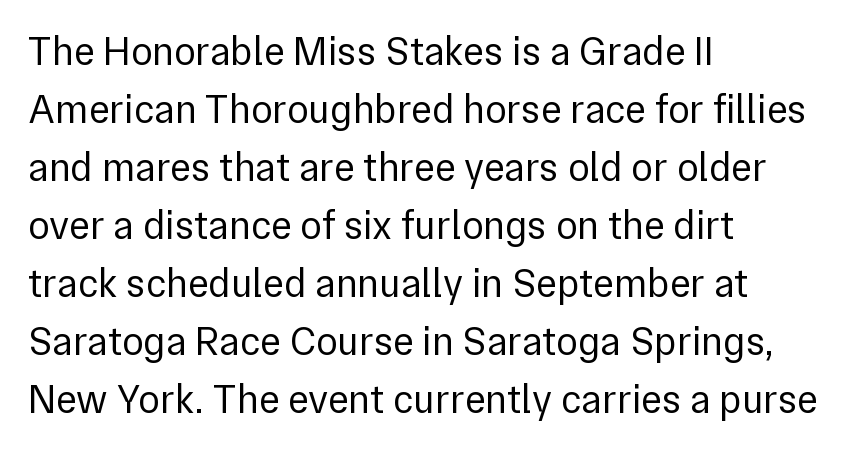
The image shows 40 px regular-weight sans-serif type, upright; set left-aligned, normal line spacing (1.45x), normal letter spacing, not underlined; a medium x-height.
